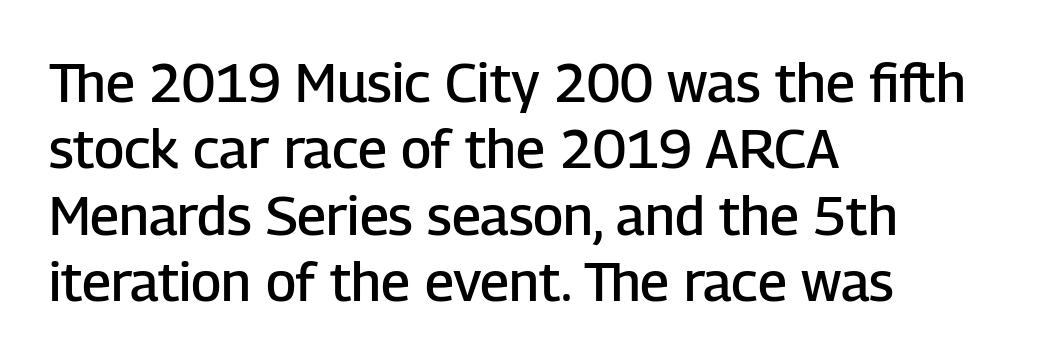
{"serif": "no", "italic": "no", "bold": "semi", "weight": "semibold", "width": "normal", "stroke_contrast": "low", "x_height": "medium", "monospaced": "no", "underline": "no", "align": "left", "line_spacing_ratio": 1.23, "letter_spacing": "normal", "letter_spacing_em": 0.0, "glyph_px": 54}
